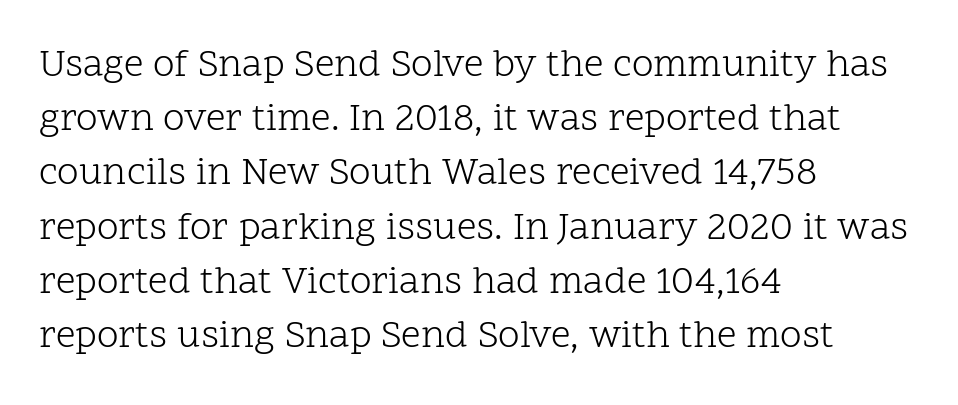
One-word summary of the alignment: left. The space directly below the letters is spotless. You could not count columns in this text — the font is proportionally spaced. Letter spacing: default. This is serif lettering, the kind often seen in printed books.
